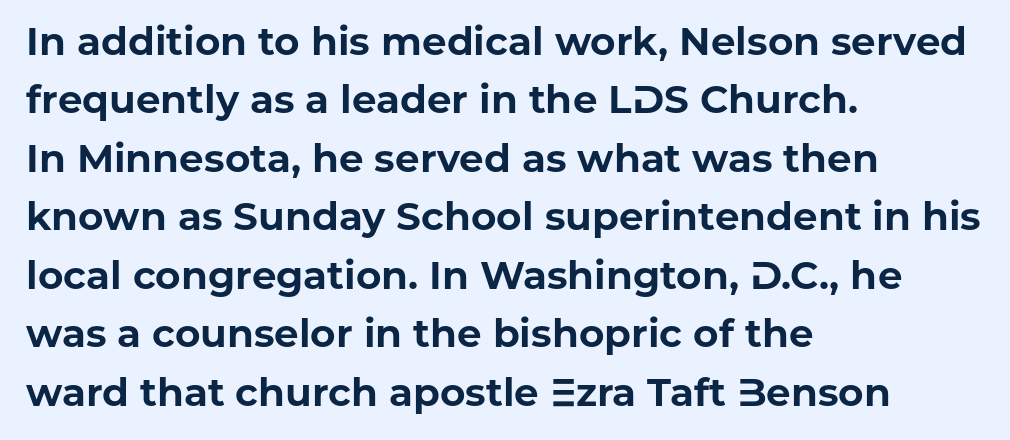
{"serif": "no", "italic": "no", "bold": "yes", "weight": "bold", "width": "normal", "stroke_contrast": "low", "x_height": "medium", "monospaced": "no", "underline": "no", "align": "left", "line_spacing": "normal", "line_spacing_ratio": 1.5, "letter_spacing": "normal", "letter_spacing_em": 0.0, "glyph_px": 39}
